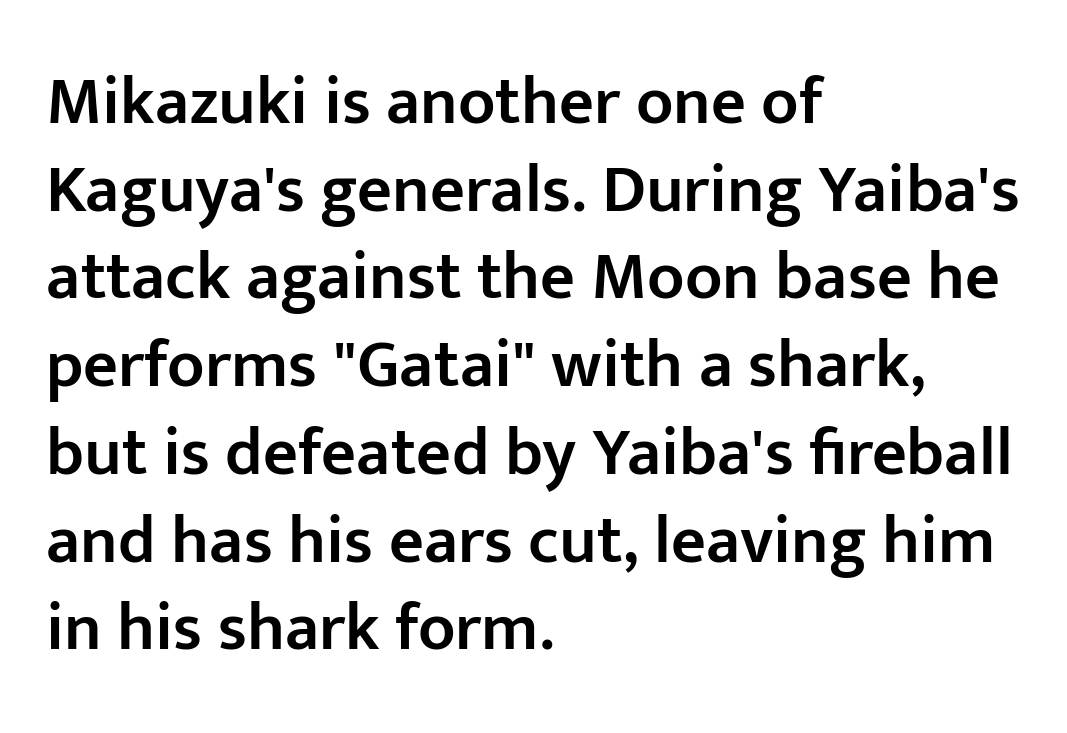
The image shows 68 px semibold sans-serif type, upright; set left-aligned, normal line spacing (1.29x), normal letter spacing, not underlined; low stroke contrast and a medium x-height.
